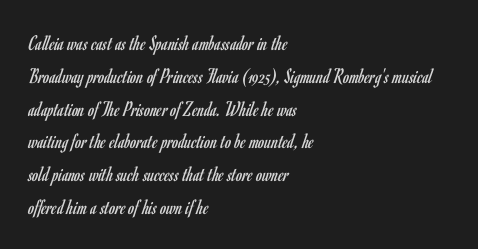
The image shows 22 px text type; set left-aligned, normal line spacing (1.49x), normal letter spacing, not underlined.
